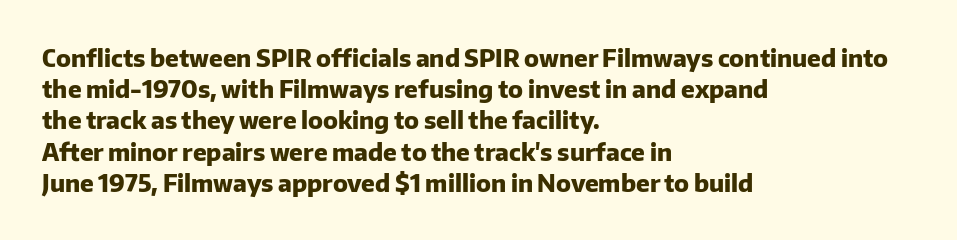
{"italic": "no", "bold": "yes", "underline": "no", "align": "left", "line_spacing": "normal", "line_spacing_ratio": 1.3, "letter_spacing": "normal", "letter_spacing_em": 0.0, "glyph_px": 24}
